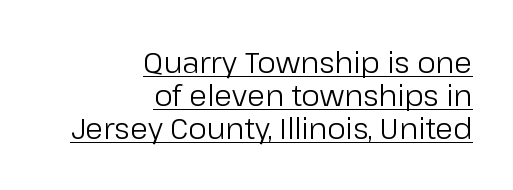
The image shows 29 px regular-weight sans-serif type, upright; set right-aligned, tight line spacing (1.14x), normal letter spacing, underlined; low stroke contrast and a medium x-height.
